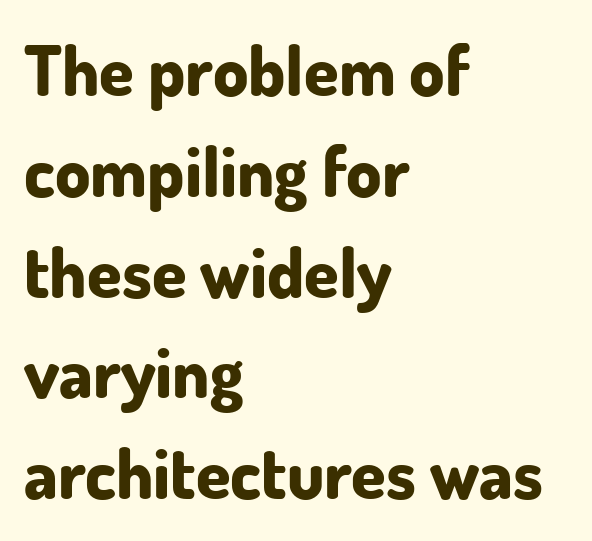
{"serif": "no", "italic": "no", "bold": "yes", "weight": "bold", "width": "normal", "stroke_contrast": "low", "x_height": "small", "monospaced": "no", "underline": "no", "align": "left", "line_spacing": "normal", "line_spacing_ratio": 1.44, "letter_spacing": "normal", "letter_spacing_em": 0.0, "glyph_px": 70}
